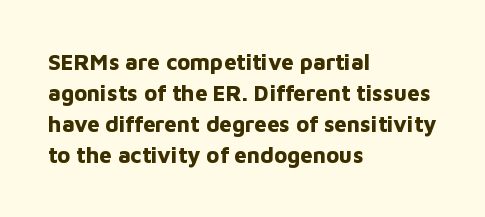
{"italic": "no", "bold": "yes", "underline": "no", "align": "left", "line_spacing": "normal", "line_spacing_ratio": 1.41, "letter_spacing": "normal", "letter_spacing_em": 0.0, "glyph_px": 22}
